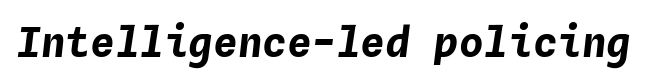
On the weight axis this lands at bold, roughly 700. A clean baseline with only descenders dipping below it. Fixed-width glyphs throughout — classic coding-font behaviour. Students, note that the glyphs here touch the page at normal intervals. In terms of posture, this sample is oblique.
